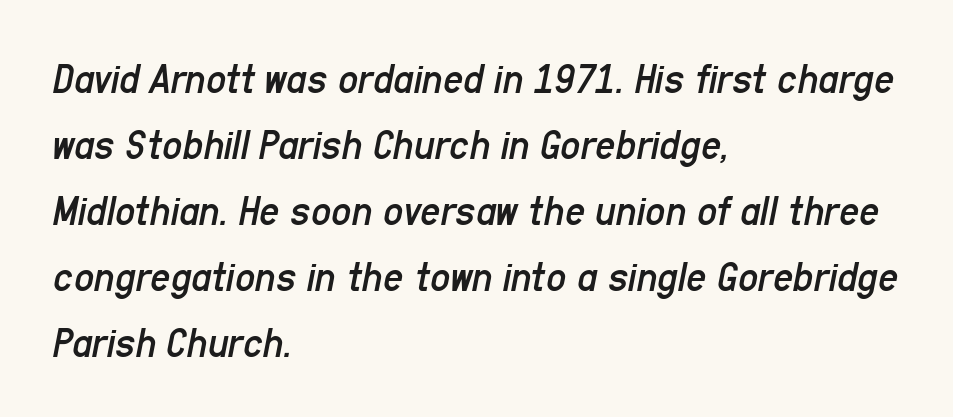
The image shows 44 px regular-weight, condensed type, italic (leaning right); set left-aligned, normal line spacing (1.5x), normal letter spacing, not underlined; low stroke contrast and a medium x-height.
